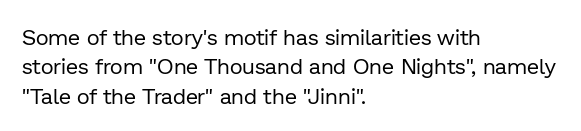
The image shows 22 px text type, upright; set left-aligned, normal line spacing (1.33x), normal letter spacing, not underlined.
